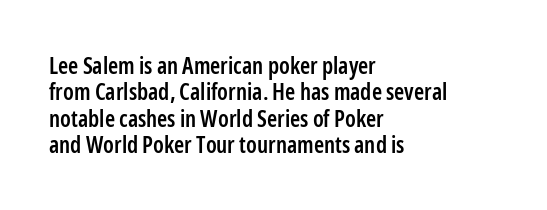
The image shows 23 px text type, upright; set left-aligned, tight line spacing (1.15x), normal letter spacing, not underlined.
